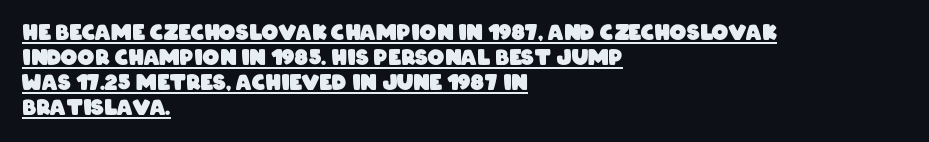
{"bold": "yes", "underline": "yes", "align": "left", "line_spacing_ratio": 1.19, "letter_spacing": "normal", "letter_spacing_em": 0.0, "glyph_px": 21}
